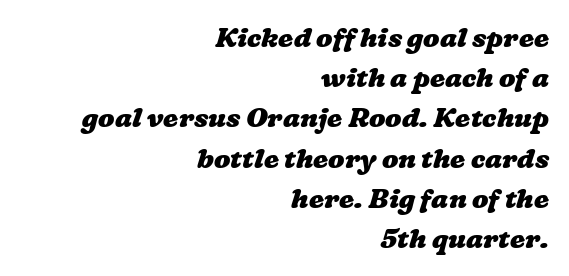
In terms of letterspacing, this is plain default setting. Where is the straight margin? On the right. The passage shown is not underscored anywhere. Pretty heavy lettering here — definitely bold. In terms of leading, this rendering sits right in the middle.
